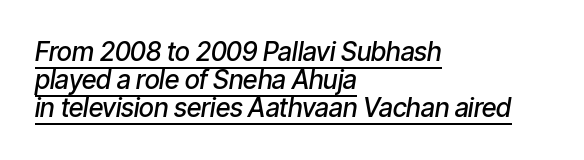
Layout note: lines flush left. Does the weight exceed regular? Yes, but only to semibold. An italicized treatment has been applied to the whole sample. Honestly, the letter spacing is just normal — you wouldn't notice it. Very little white space separates one row of letters from the next.
